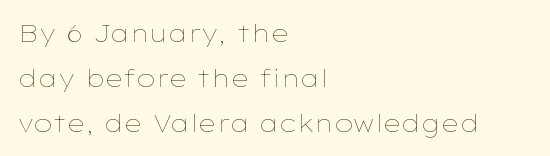
{"italic": "no", "bold": "no", "underline": "no", "align": "left", "line_spacing_ratio": 1.87, "letter_spacing": "normal", "letter_spacing_em": 0.0, "glyph_px": 24}
